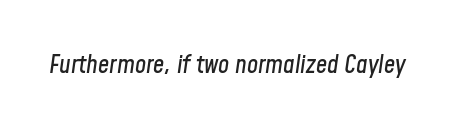
{"italic": "yes", "lean": "right", "slant_degrees": 8, "underline": "no", "letter_spacing": "normal", "letter_spacing_em": 0.0, "glyph_px": 25}
